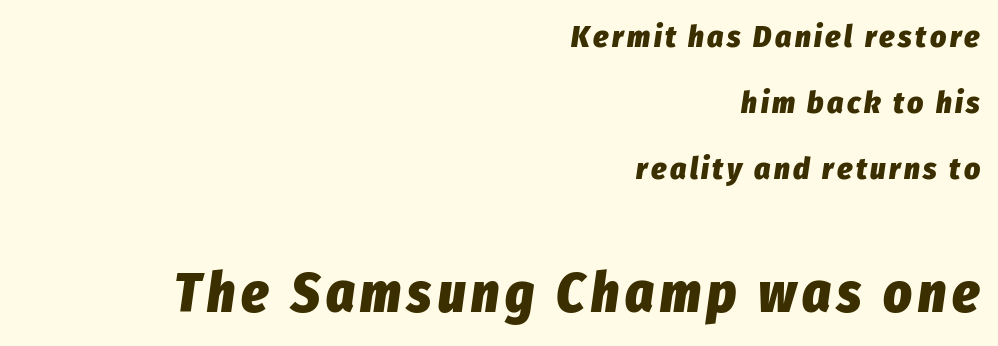
The image shows 55 px heavy, condensed type, italic (leaning right); set right-aligned, loose line spacing (2.13x), not underlined; the second (bottom) block is 1.77x larger; low stroke contrast and a medium x-height.
